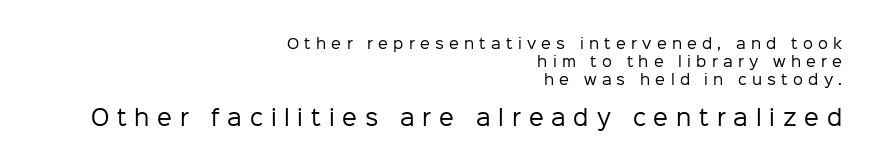
Q: Is the text bold? A: No.
Q: Is the text italic (slanted)? A: No, it is upright.
Q: Is the text underlined? A: No.
Q: How is the paragraph aligned? A: Right-aligned.
Q: Is the spacing between letters normal or unusually wide? A: Unusually wide.
Q: Is the spacing between lines tight, normal or loose? A: Normal.
Q: Which block of text is set in a larger size, the first (top) or the second (bottom)? A: The second (bottom) one.
